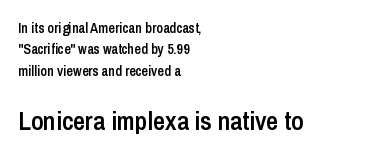
{"italic": "no", "bold": "semi", "underline": "no", "align": "left", "line_spacing": "normal", "line_spacing_ratio": 1.53, "letter_spacing": "normal", "letter_spacing_em": 0.0, "larger_block": "second", "size_ratio": 1.86, "glyph_px": 26}
